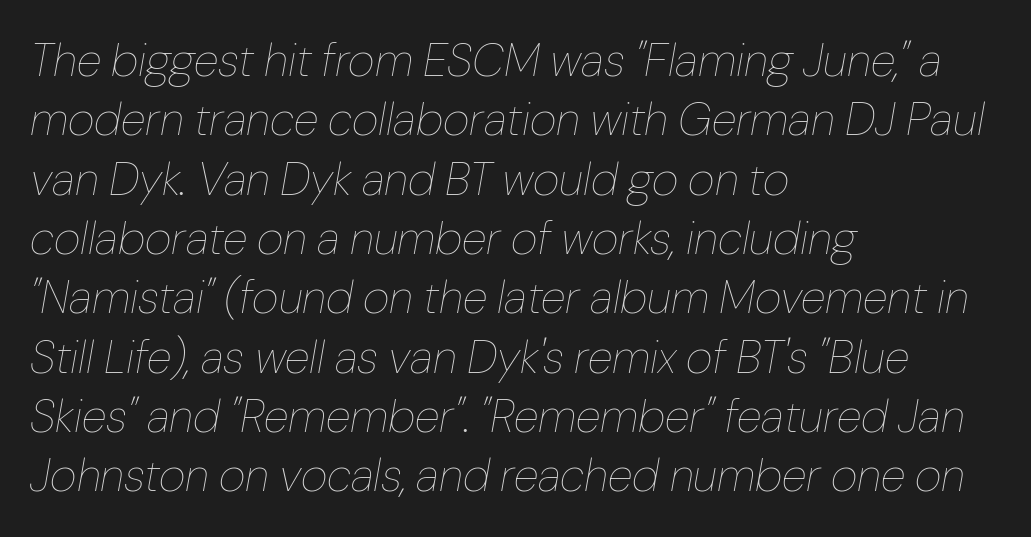
{"italic": "yes", "lean": "right", "slant_degrees": 10, "bold": "no", "weight": "thin", "width": "normal", "stroke_contrast": "low", "x_height": "medium", "monospaced": "no", "underline": "no", "align": "left", "line_spacing": "normal", "line_spacing_ratio": 1.29, "letter_spacing": "normal", "letter_spacing_em": 0.0, "glyph_px": 46}
